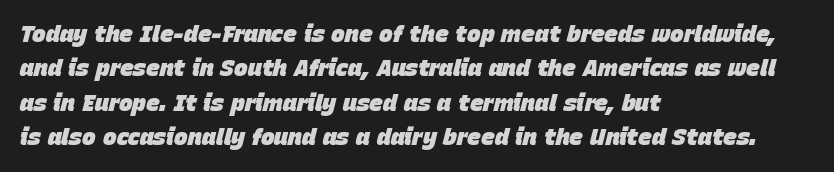
{"italic": "yes", "lean": "right", "slant_degrees": 15, "bold": "yes", "underline": "no", "align": "left", "line_spacing": "normal", "line_spacing_ratio": 1.5, "letter_spacing": "normal", "letter_spacing_em": 0.0, "glyph_px": 23}
